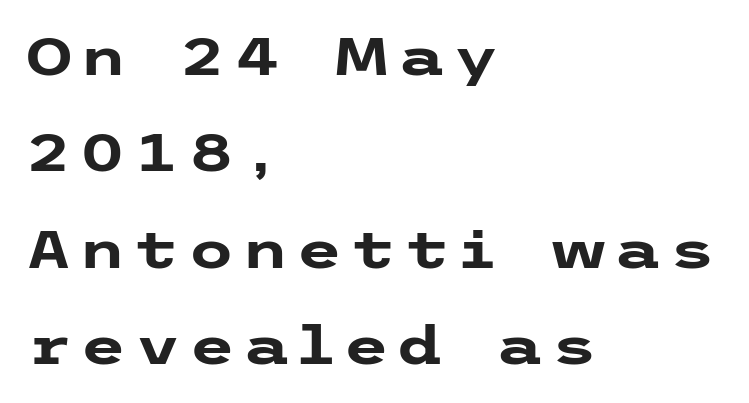
The image shows 53 px heavy, wide sans-serif type, upright; set left-aligned, line spacing 1.82x, not underlined; low stroke contrast and a medium x-height.
